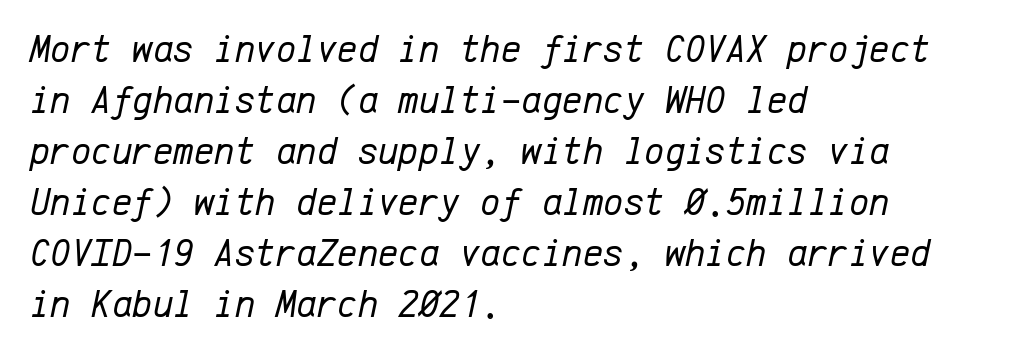
Q: Is the text bold? A: No.
Q: Is the text italic (slanted)? A: Yes, it leans right by about 12 degrees.
Q: Is the text underlined? A: No.
Q: How is the paragraph aligned? A: Left-aligned.
Q: Is the spacing between letters normal or unusually wide? A: Normal.
Q: Is the spacing between lines tight, normal or loose? A: Normal.
Q: Width (condensed, normal, or wide)? A: Normal.
Q: Stroke contrast? A: Low.
Q: x-height? A: Medium.
Q: Monospaced? A: Yes.
